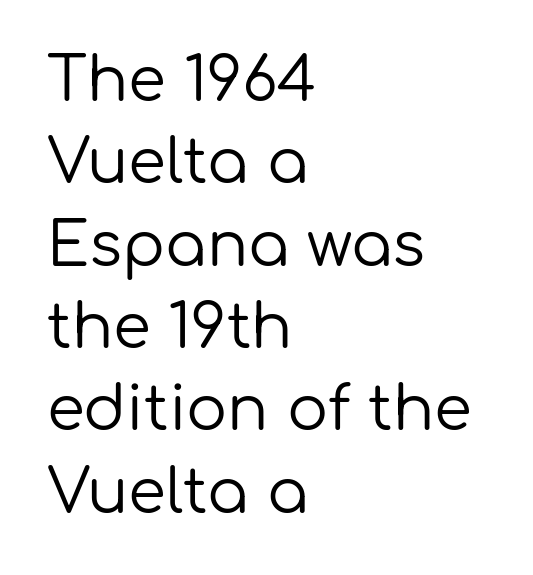
The image shows 61 px regular-weight sans-serif type, upright; set left-aligned, normal line spacing (1.35x), normal letter spacing, not underlined; low stroke contrast and a medium x-height.
